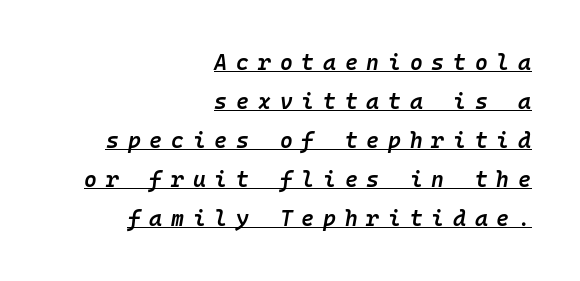
{"italic": "yes", "lean": "right", "slant_degrees": 10, "bold": "semi", "underline": "yes", "align": "right", "line_spacing_ratio": 1.77, "letter_spacing": "wide", "letter_spacing_em": 0.4, "glyph_px": 22}
